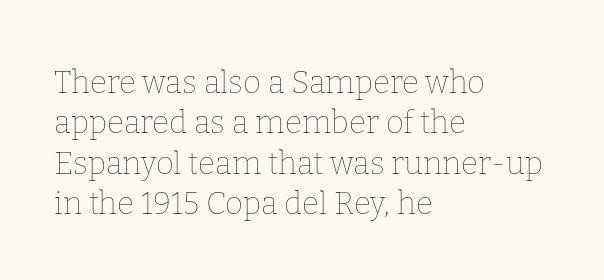
Q: Is the text bold? A: No.
Q: Is the text italic (slanted)? A: No, it is upright.
Q: Is the text underlined? A: No.
Q: How is the paragraph aligned? A: Left-aligned.
Q: Is the spacing between letters normal or unusually wide? A: Normal.
Q: Is the spacing between lines tight, normal or loose? A: Normal.
Q: Width (condensed, normal, or wide)? A: Normal.
Q: Stroke contrast? A: Low.
Q: x-height? A: Medium.
Q: Monospaced? A: No.
